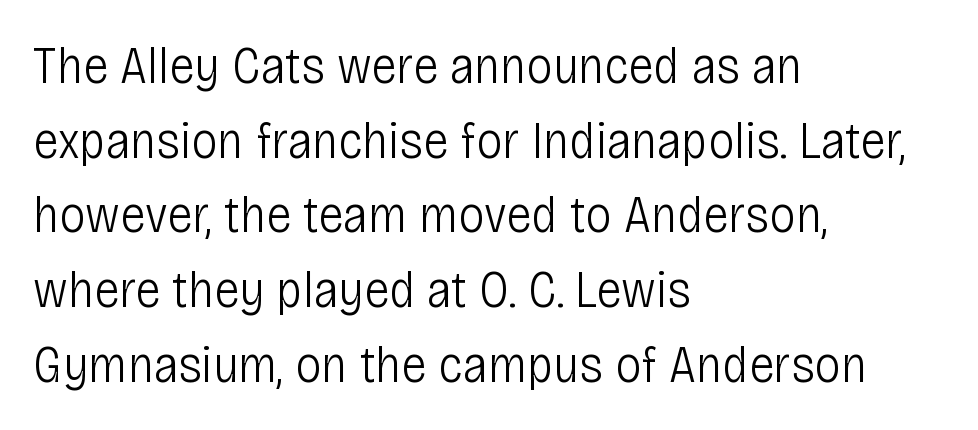
Does the type have serifs? No, each stem ends abruptly. Vertically, the passage feels balanced, rows spaced as you'd expect. Italic? Not at all — the glyphs are vertical. Varying glyph widths throughout — classic text-font behaviour.
